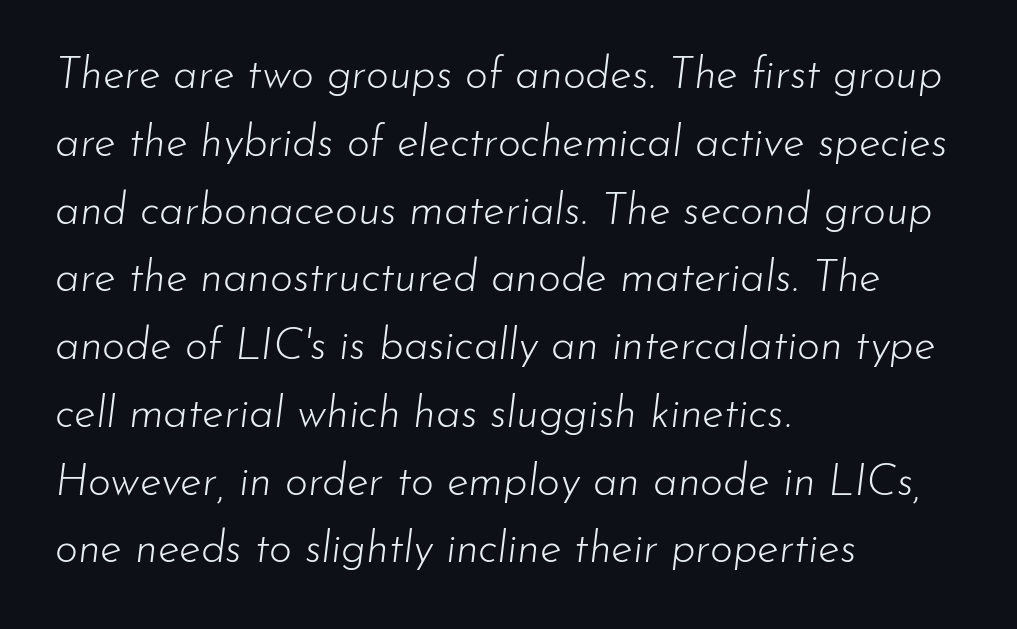
Q: Is the text bold? A: No.
Q: Is the text italic (slanted)? A: Yes, it leans right by about 7 degrees.
Q: Is the text underlined? A: No.
Q: How is the paragraph aligned? A: Left-aligned.
Q: Is the spacing between letters normal or unusually wide? A: Normal.
Q: Is the spacing between lines tight, normal or loose? A: Normal.
Q: Width (condensed, normal, or wide)? A: Normal.
Q: Stroke contrast? A: Low.
Q: x-height? A: Small.
Q: Monospaced? A: No.
